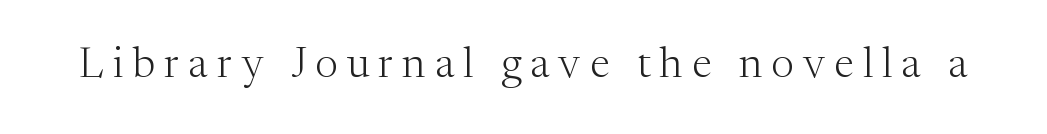
{"serif": "yes", "italic": "no", "bold": "no", "weight": "light", "width": "normal", "stroke_contrast": "medium", "x_height": "medium", "monospaced": "no", "underline": "no", "letter_spacing": "wide", "letter_spacing_em": 0.21, "glyph_px": 43}
